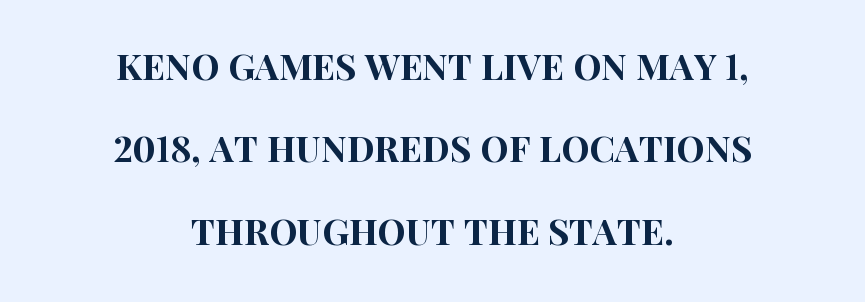
Q: Is the text italic (slanted)? A: No, it is upright.
Q: Is the typeface a serif or a sans-serif typeface? A: Sans-serif.
Q: Is the text underlined? A: No.
Q: How is the paragraph aligned? A: Centered.
Q: Is the spacing between letters normal or unusually wide? A: Normal.
Q: Is the spacing between lines tight, normal or loose? A: Loose.
Q: Width (condensed, normal, or wide)? A: Condensed.
Q: Stroke contrast? A: High.
Q: x-height? A: Large.
Q: Monospaced? A: No.
